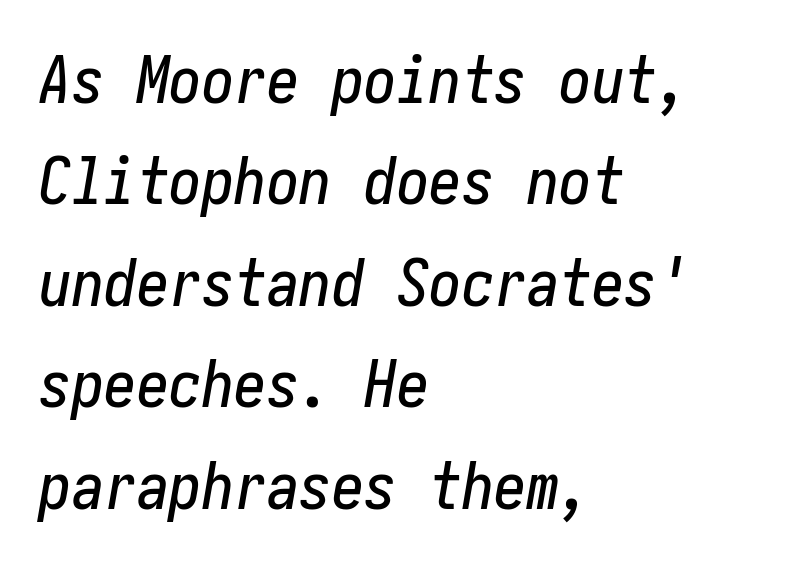
The whole block is typeset with a tilt. The baseline area is clear. Does the leading feel generous? No, just average. Caption: standard tracking, unaltered. Reading down the block, your eye returns to a fixed left position each line.
